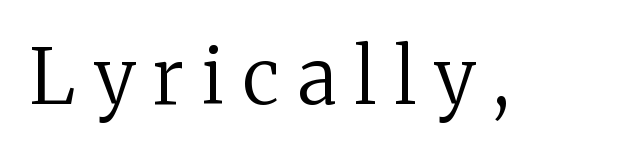
Q: Is the text bold? A: No.
Q: Is the text italic (slanted)? A: No, it is upright.
Q: Is the typeface a serif or a sans-serif typeface? A: Serif.
Q: Is the text underlined? A: No.
Q: Is the spacing between letters normal or unusually wide? A: Unusually wide.
Q: Width (condensed, normal, or wide)? A: Normal.
Q: Stroke contrast? A: Medium.
Q: x-height? A: Medium.
Q: Monospaced? A: No.
